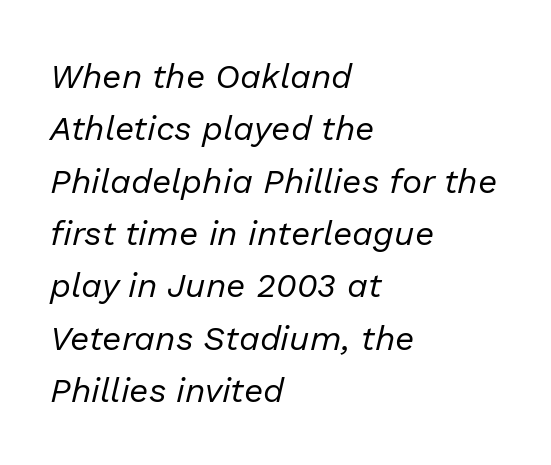
Descenders hang freely into open space. Do the characters align in a grid? No, the font is proportional. Characters are canted at an angle relative to the baseline's perpendicular. Baseline-to-baseline distance is the conventional proportion of letter height. If you drew a ruler down the left edge, every line would touch it.
